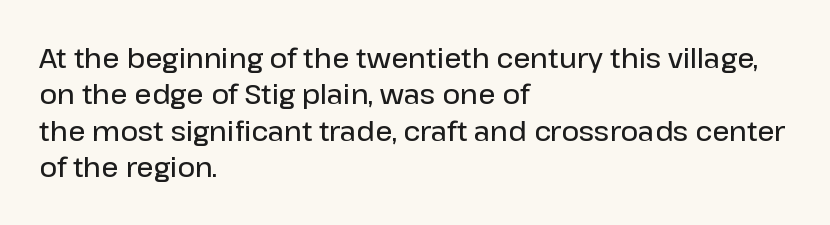
The image shows 27 px text type, upright; set left-aligned, normal line spacing (1.35x), normal letter spacing, not underlined.
